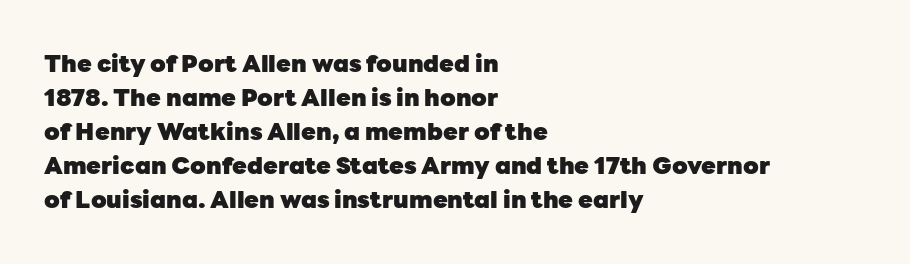
The passage shown stacks its lines at a standard gap. These lines keep a tight, regular rhythm from letter to letter. Descenders hang freely into open space. The sample has been set heavy, in full bold. Leftover space on each line is placed entirely after the last word. Nope, not italic — everything's standing straight.
